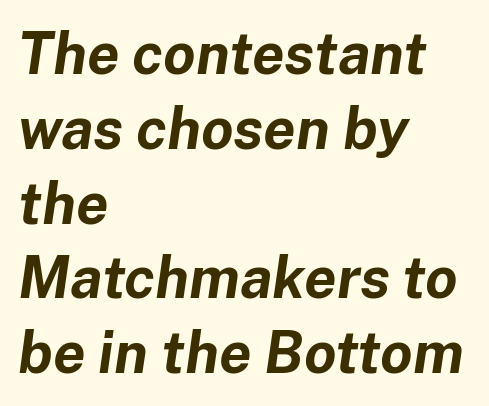
The image shows 58 px bold type, italic (leaning right); set left-aligned, normal line spacing (1.29x), normal letter spacing, not underlined; low stroke contrast and a medium x-height.
